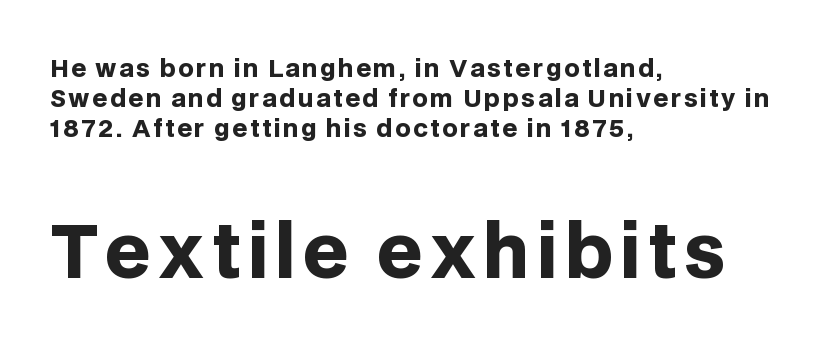
{"serif": "no", "italic": "no", "bold": "yes", "weight": "heavy", "width": "normal", "stroke_contrast": "low", "x_height": "large", "monospaced": "no", "underline": "no", "align": "left", "line_spacing": "normal", "line_spacing_ratio": 1.25, "larger_block": "second", "size_ratio": 3.0, "glyph_px": 72}
